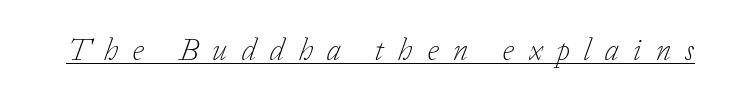
{"serif": "yes", "italic": "yes", "lean": "right", "slant_degrees": 20, "bold": "no", "weight": "light", "width": "normal", "stroke_contrast": "low", "x_height": "medium", "monospaced": "no", "underline": "yes", "letter_spacing": "wide", "letter_spacing_em": 0.46, "glyph_px": 31}
